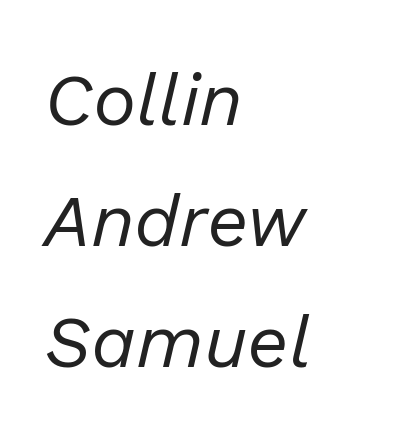
{"italic": "yes", "lean": "right", "slant_degrees": 13, "bold": "no", "weight": "regular", "width": "normal", "stroke_contrast": "low", "x_height": "medium", "monospaced": "no", "underline": "no", "align": "left", "line_spacing": "normal", "line_spacing_ratio": 1.66, "letter_spacing": "normal", "letter_spacing_em": 0.0, "glyph_px": 73}
